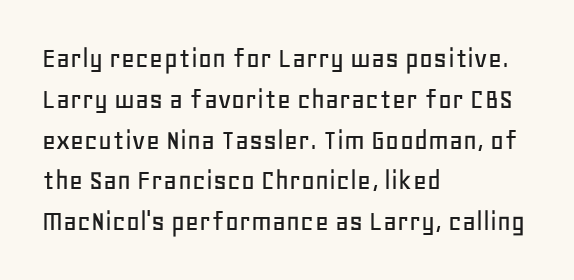
Q: Is the text italic (slanted)? A: No, it is upright.
Q: Is the typeface a serif or a sans-serif typeface? A: Sans-serif.
Q: Is the text underlined? A: No.
Q: How is the paragraph aligned? A: Left-aligned.
Q: Is the spacing between letters normal or unusually wide? A: Normal.
Q: Is the spacing between lines tight, normal or loose? A: Normal.
Q: Width (condensed, normal, or wide)? A: Normal.
Q: Stroke contrast? A: Low.
Q: x-height? A: Large.
Q: Monospaced? A: No.
